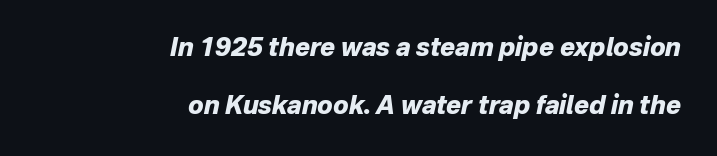
The image shows 25 px bold type, italic (leaning right); set right-aligned, loose line spacing (2.31x), normal letter spacing, not underlined.
